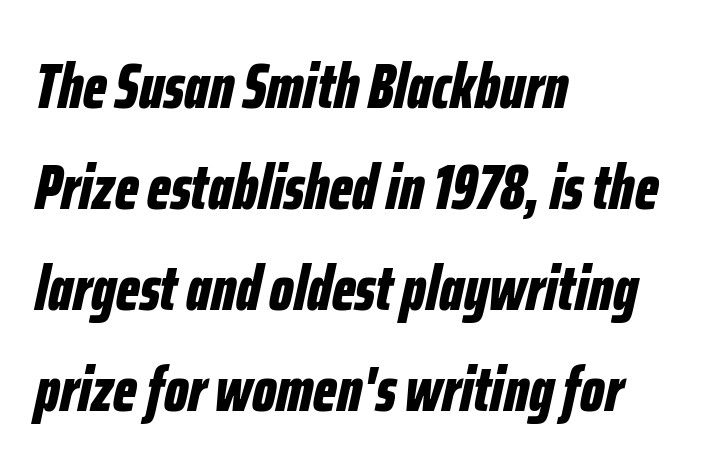
You could not count columns in this text — the font is proportionally spaced. The typography opts for an oblique posture over an upright one. Descender tails drop into unmarked territory. The vertical gap from one line to the next is medium.
